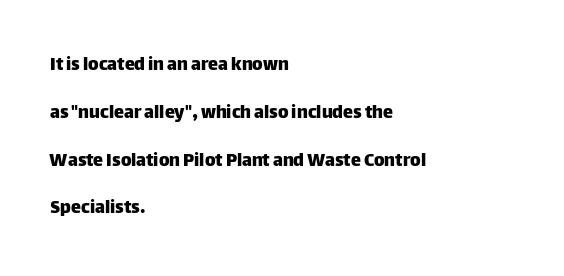
This block would shrink considerably if given ordinary leading; it's expanded now. The rendering anchors every line to the left-hand side. Does extra space separate the letters? No, they use regular spacing. This sample uses an upright cut, with every glyph sitting square on the baseline. Descenders hang freely into open space.
